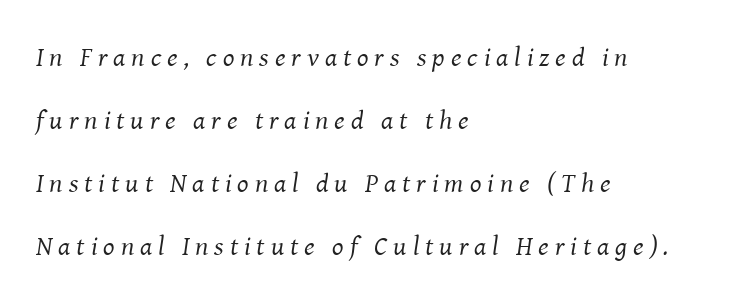
Q: Is the text bold? A: No.
Q: Is the text italic (slanted)? A: Yes, it leans right by about 8 degrees.
Q: Is the text underlined? A: No.
Q: How is the paragraph aligned? A: Left-aligned.
Q: Is the spacing between letters normal or unusually wide? A: Unusually wide.
Q: Is the spacing between lines tight, normal or loose? A: Loose.
